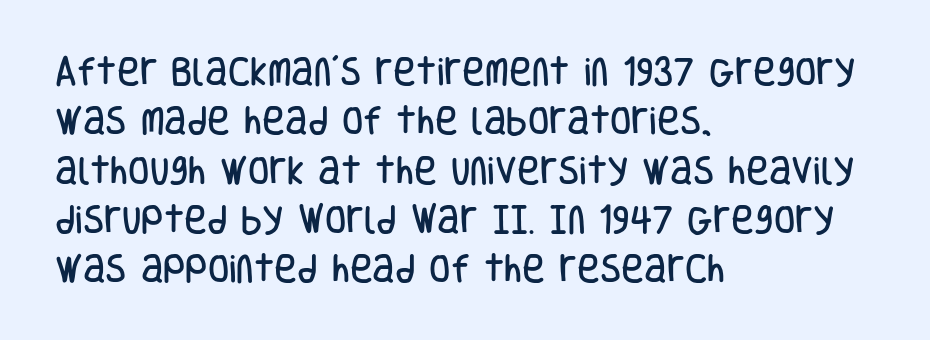
Q: Is the text italic (slanted)? A: No, it is upright.
Q: Is the typeface a serif or a sans-serif typeface? A: Sans-serif.
Q: Is the text underlined? A: No.
Q: How is the paragraph aligned? A: Left-aligned.
Q: Is the spacing between letters normal or unusually wide? A: Normal.
Q: Is the spacing between lines tight, normal or loose? A: Normal.
Q: Width (condensed, normal, or wide)? A: Condensed.
Q: Stroke contrast? A: Low.
Q: x-height? A: Large.
Q: Monospaced? A: No.
